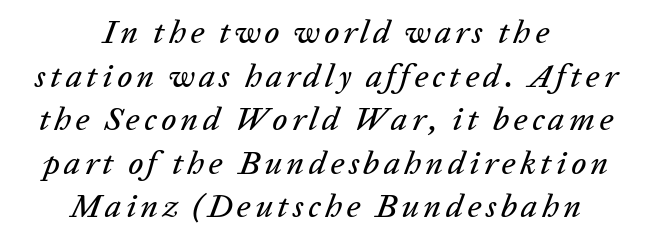
The image shows 33 px text type, italic (leaning right); set centered, normal line spacing (1.32x), not underlined; low stroke contrast and a medium x-height.
